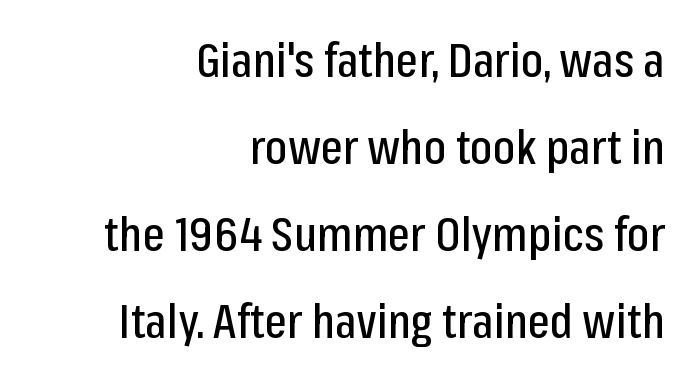
The image shows 47 px condensed sans-serif type, upright; set right-aligned, line spacing 1.85x, normal letter spacing, not underlined; low stroke contrast and a medium x-height.
